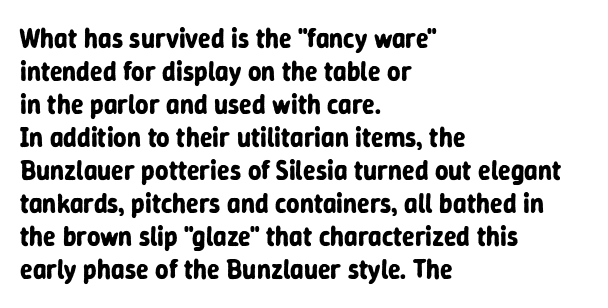
Q: Is the text bold? A: Yes.
Q: Is the text italic (slanted)? A: No, it is upright.
Q: Is the text underlined? A: No.
Q: How is the paragraph aligned? A: Left-aligned.
Q: Is the spacing between letters normal or unusually wide? A: Normal.
Q: Is the spacing between lines tight, normal or loose? A: Normal.
